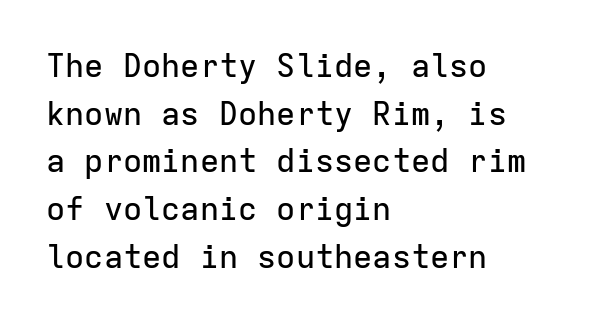
{"serif": "no", "italic": "no", "width": "normal", "stroke_contrast": "low", "x_height": "medium", "monospaced": "yes", "underline": "no", "align": "left", "line_spacing": "normal", "line_spacing_ratio": 1.49, "letter_spacing": "normal", "letter_spacing_em": 0.0, "glyph_px": 32}
